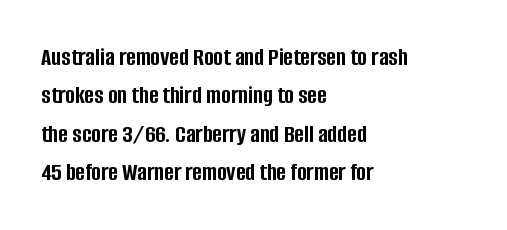
A typesetter would mark this as roman, not italic. Rule under the text: the space is simply empty. Layout note: lines flush left. The designer left line spacing at the default. What weight is shown? A full bold with thick strokes. This sample uses plain, unmodified letter spacing.
